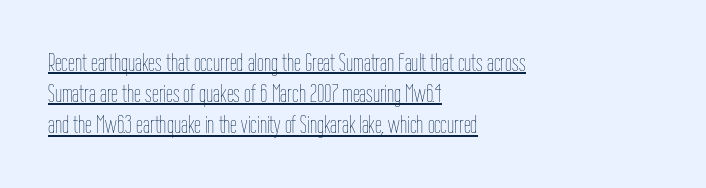
Q: Is the text bold? A: No.
Q: Is the text italic (slanted)? A: No, it is upright.
Q: Is the text underlined? A: Yes.
Q: How is the paragraph aligned? A: Left-aligned.
Q: Is the spacing between letters normal or unusually wide? A: Normal.
Q: Is the spacing between lines tight, normal or loose? A: Normal.
